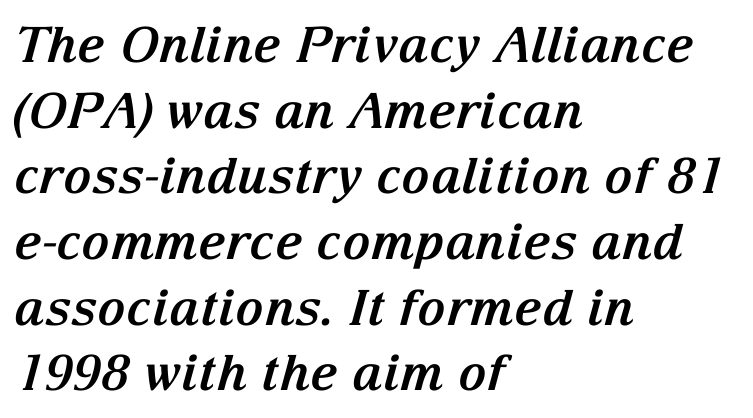
The image shows 49 px bold serif type, italic (leaning right); set left-aligned, normal line spacing (1.34x), normal letter spacing, not underlined; medium stroke contrast and a medium x-height.
